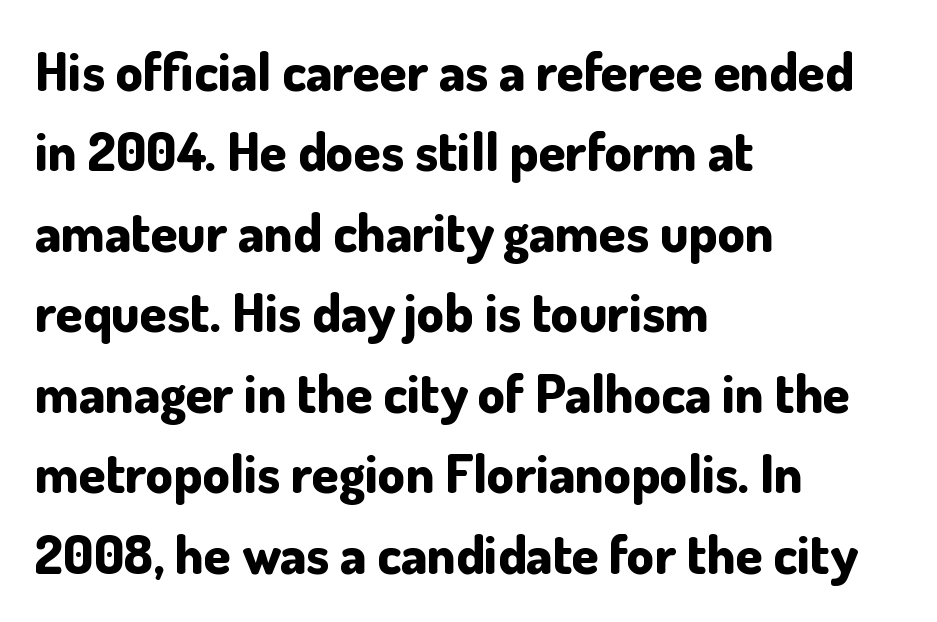
Q: Is the text bold? A: Yes.
Q: Is the text italic (slanted)? A: No, it is upright.
Q: Is the typeface a serif or a sans-serif typeface? A: Sans-serif.
Q: Is the text underlined? A: No.
Q: How is the paragraph aligned? A: Left-aligned.
Q: Is the spacing between letters normal or unusually wide? A: Normal.
Q: Is the spacing between lines tight, normal or loose? A: Normal.
Q: Width (condensed, normal, or wide)? A: Normal.
Q: Stroke contrast? A: Low.
Q: x-height? A: Small.
Q: Monospaced? A: No.
